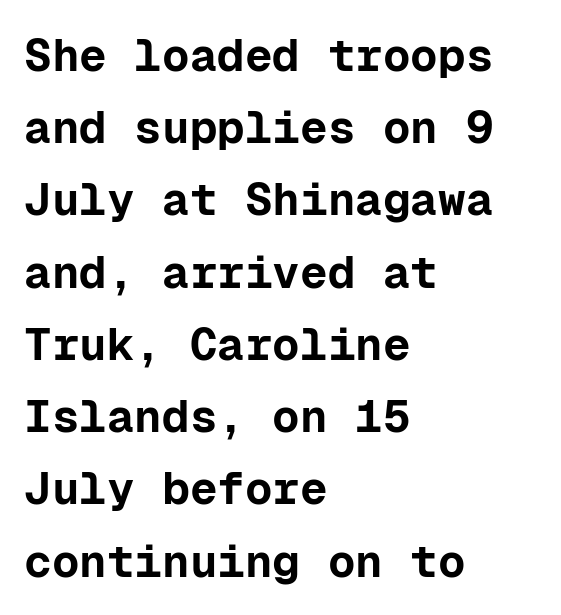
The image shows 46 px bold sans-serif type, upright, monospaced; set left-aligned, normal line spacing (1.57x), normal letter spacing, not underlined; low stroke contrast and a medium x-height.
